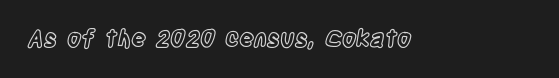
The image shows 23 px text type; set normal letter spacing, not underlined.
